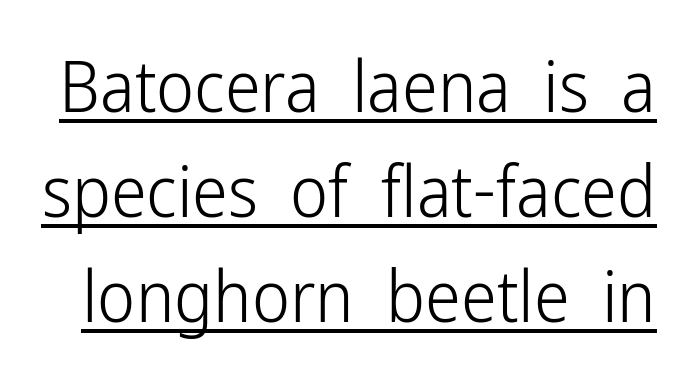
Every word sits above its own underline. Ordinary non-slanted type is in use. Interline gaps are of average width in this sample. On a weight scale, this lands at 450 or below.
